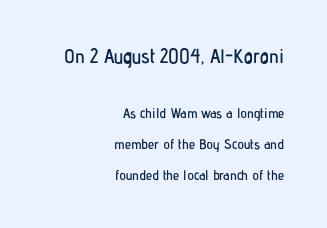
The image shows 20 px text type, upright; set right-aligned, loose line spacing (2.23x), normal letter spacing, not underlined; the first (top) block is 1.43x larger.
